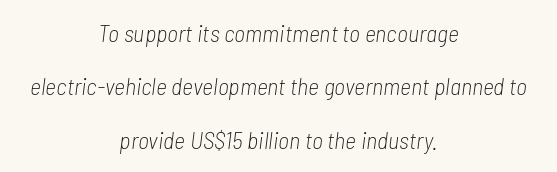
Caption: face not bold, strokes unweighted. Plain, unruled lines of type. Does the lettering tilt? It does — this is italic. Notice how the passage keeps no hard edge, just a central spine. No extra tracking has been applied to these lines. The block of text is sparse from top to bottom, with ample space between rows.
